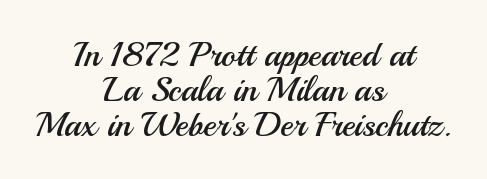
The setting favours the middle, as headings and verse often do. Stems and bowls with no extra thickness — not bold. Words float on clear page, feet unadorned.
